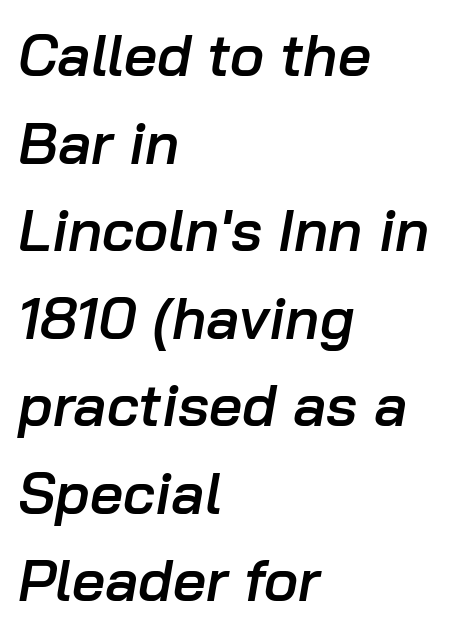
Q: Is the text bold? A: Semi-bold.
Q: Is the text italic (slanted)? A: Yes, it leans right by about 10 degrees.
Q: Is the text underlined? A: No.
Q: How is the paragraph aligned? A: Left-aligned.
Q: Is the spacing between letters normal or unusually wide? A: Normal.
Q: Is the spacing between lines tight, normal or loose? A: Normal.
Q: Width (condensed, normal, or wide)? A: Normal.
Q: Stroke contrast? A: Low.
Q: x-height? A: Medium.
Q: Monospaced? A: No.
